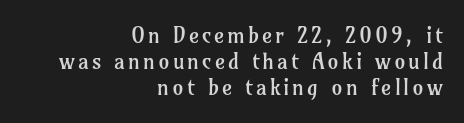
Q: Is the text bold? A: No.
Q: Is the text italic (slanted)? A: No, it is upright.
Q: Is the text underlined? A: No.
Q: How is the paragraph aligned? A: Right-aligned.
